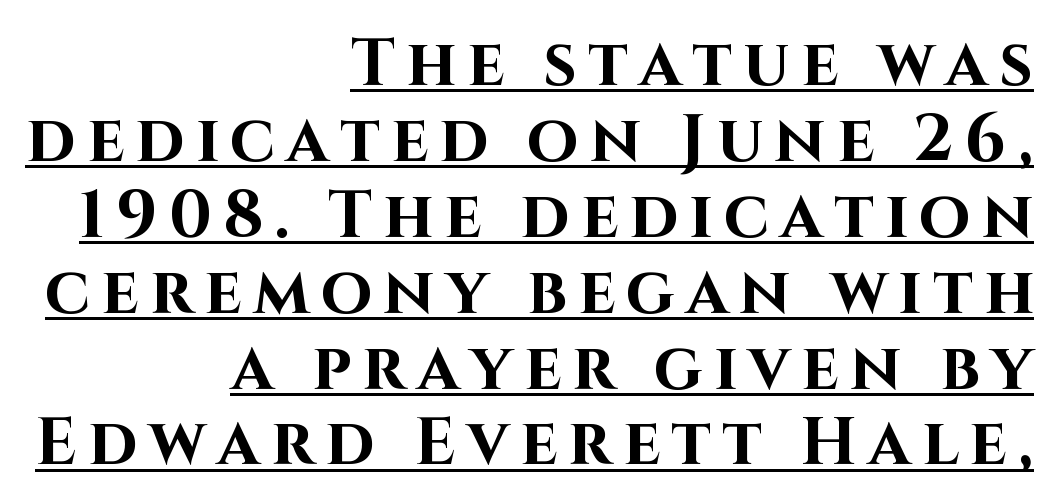
The type family on display is of the sans-serif kind. A typesetter would call this proportional, since set widths differ per character. Nope, not italic — everything's standing straight. Heavy, bold letterforms. The ragged edge is on the left, which tells us the setting is flush right. Emphasis is given by a line drawn under the lettering.
